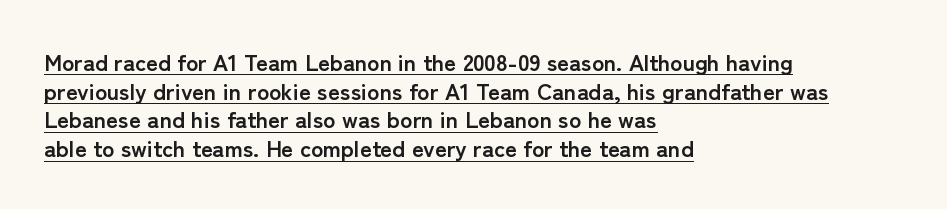
A student would call this left alignment; a typographer would say flush left, rag right. Strokes here are thick enough to call this a true bold. A normal amount of white space separates one row of letters from the next. The passage shown has conventional tracking throughout. In terms of posture, this sample is upright.
